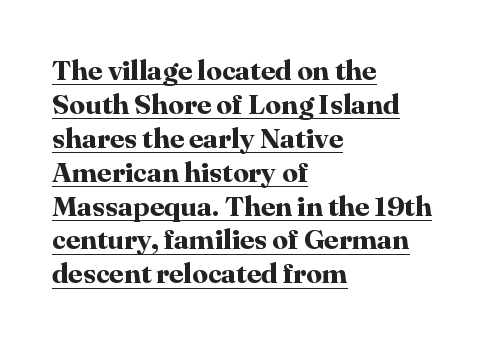
Emphasis is given by a line drawn under the lettering. These lines are rendered in a variable-pitch font. A classic flush-left, rag-right setting is used for this passage. The face used here is seriffed, in the tradition of book romans. Rendered with straight, roman letterforms.
